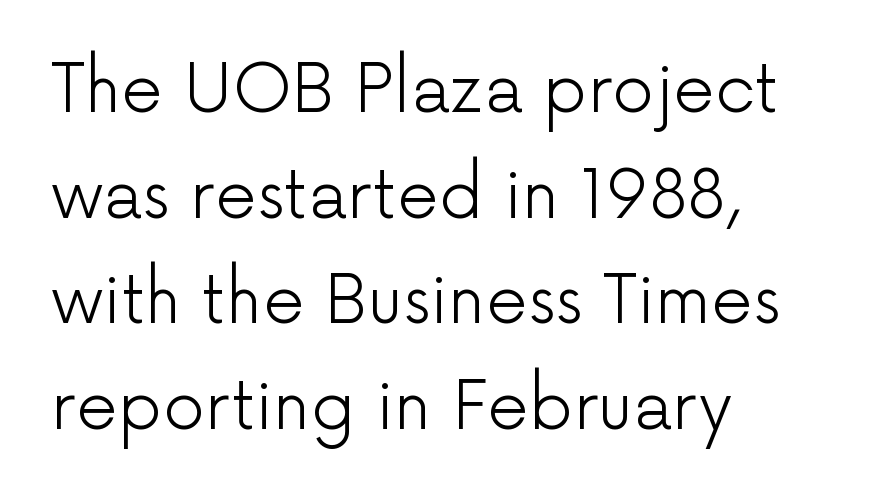
{"serif": "no", "italic": "no", "bold": "no", "weight": "light", "width": "normal", "stroke_contrast": "low", "x_height": "medium", "monospaced": "no", "underline": "no", "align": "left", "line_spacing": "normal", "line_spacing_ratio": 1.6, "letter_spacing": "normal", "letter_spacing_em": 0.0, "glyph_px": 66}
